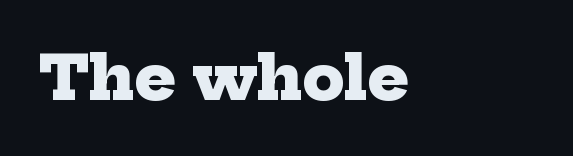
Q: Is the text bold? A: Yes.
Q: Is the typeface a serif or a sans-serif typeface? A: Serif.
Q: Is the text underlined? A: No.
Q: How is the paragraph aligned? A: Left-aligned.
Q: Is the spacing between letters normal or unusually wide? A: Normal.
Q: Width (condensed, normal, or wide)? A: Normal.
Q: Stroke contrast? A: Low.
Q: x-height? A: Medium.
Q: Monospaced? A: No.
